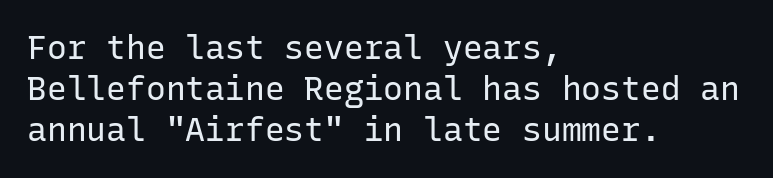
Quick note: interline space is typical. Each word holds together tightly as a unit, with standard inter-letter gaps. The text block is weighted toward the left margin, trailing off unevenly rightward. Font category for this specimen: sans-serif. Check under the words: just untouched page. Stems here are at most as thick as an everyday book face.
